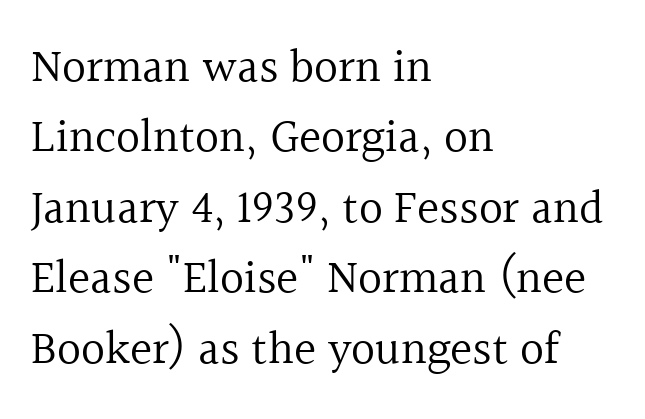
Inter-character spacing is left at the font's built-in metrics. Old-style or modern, the face here clearly has serifs. The cut favours lightness, reaching ordinary text weight at its darkest. Each letter keeps its own natural width here, so spacing adapts to shape.
